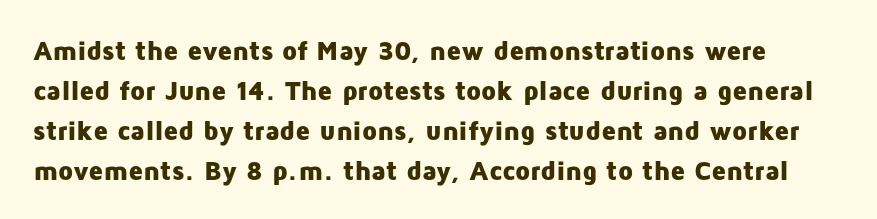
{"italic": "no", "bold": "yes", "underline": "no", "line_spacing": "normal", "line_spacing_ratio": 1.48, "letter_spacing": "normal", "letter_spacing_em": 0.0, "glyph_px": 27}
